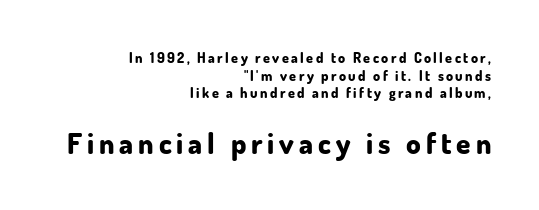
Anything drawn beneath the words? Only blank space. Think of a printed novel: that variable character pitch is what you see here. Heavy, bold letterforms. I'd call this a sans setting — the letters go barefoot. If you drew a line through each stem, it would be perfectly vertical.
